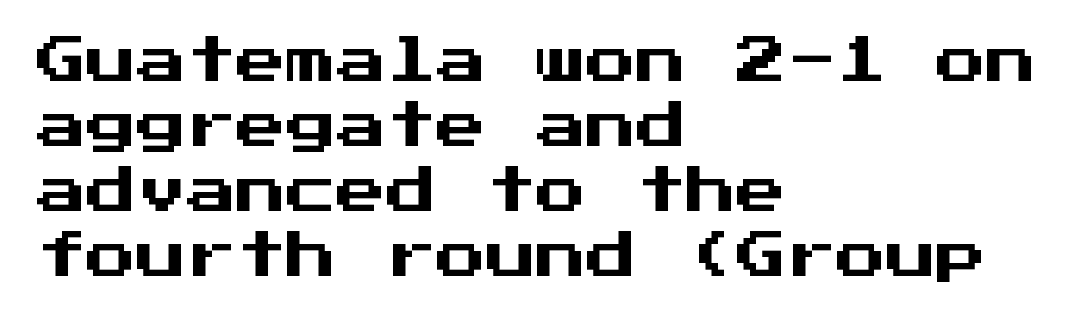
The image shows 50 px sans-serif type, upright, monospaced; set left-aligned, normal line spacing (1.3x), normal letter spacing, not underlined; medium stroke contrast and a medium x-height.
